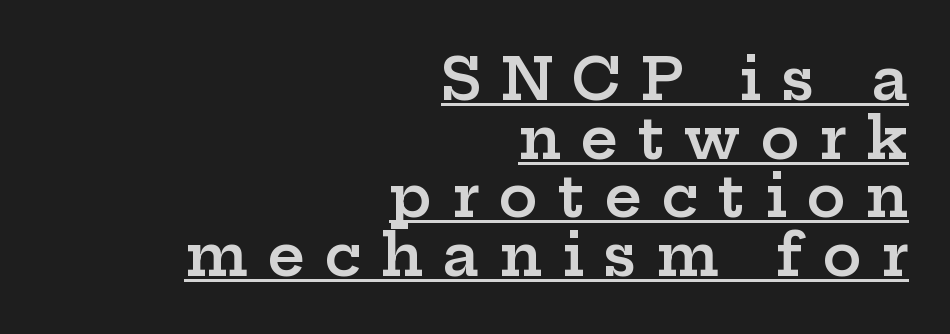
{"serif": "yes", "italic": "no", "bold": "semi", "weight": "semibold", "width": "wide", "stroke_contrast": "low", "x_height": "medium", "monospaced": "no", "underline": "yes", "align": "right", "line_spacing": "tight", "line_spacing_ratio": 1.01, "letter_spacing": "wide", "letter_spacing_em": 0.34, "glyph_px": 58}
